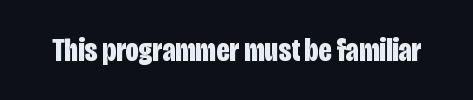
{"serif": "no", "italic": "no", "bold": "yes", "weight": "bold", "width": "condensed", "stroke_contrast": "low", "x_height": "large", "monospaced": "no", "underline": "no", "letter_spacing": "normal", "letter_spacing_em": 0.0, "glyph_px": 33}
